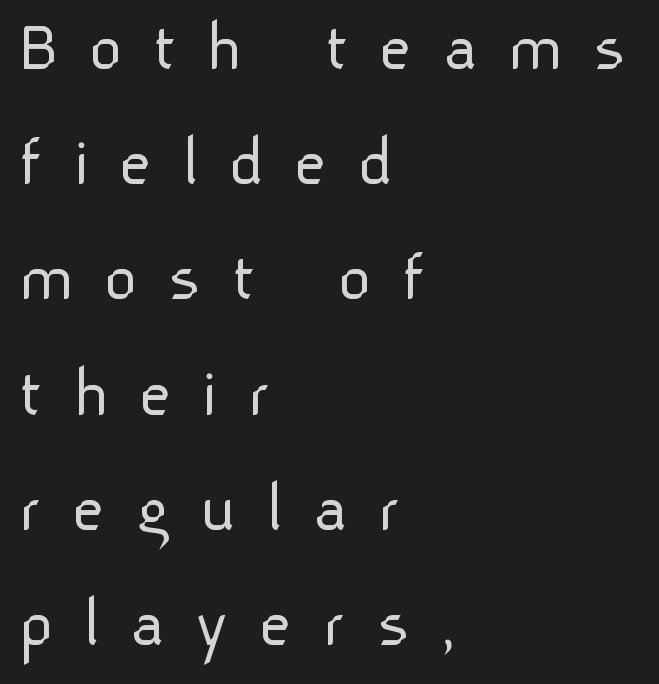
The image shows 72 px light sans-serif type, upright; set left-aligned, normal line spacing (1.6x), unusually wide letter spacing (+0.42 em), not underlined; low stroke contrast and a medium x-height.
